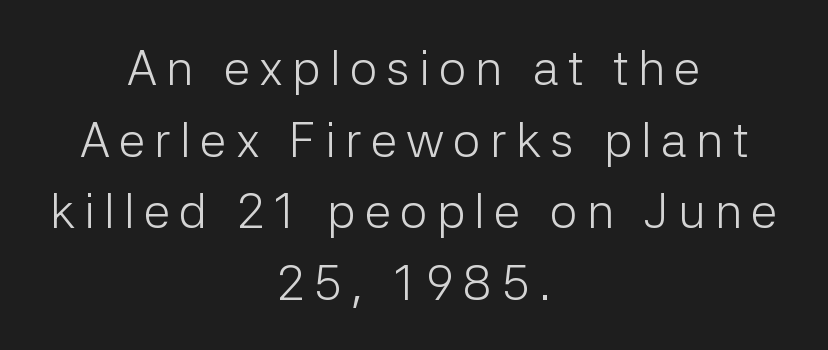
The image shows 49 px light sans-serif type, upright; set centered, normal line spacing (1.46x), not underlined; low stroke contrast and a medium x-height.
